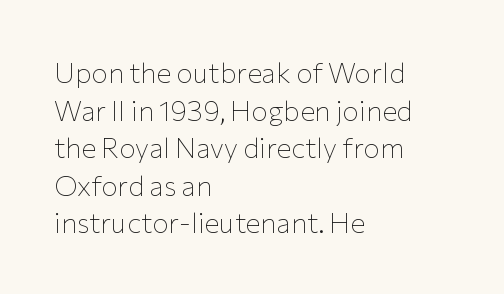
The image shows 28 px thin sans-serif type, upright; set left-aligned, normal line spacing (1.34x), normal letter spacing, not underlined; low stroke contrast and a medium x-height.
